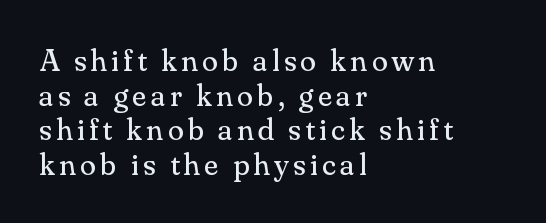
Q: Is the text bold? A: No.
Q: Is the text italic (slanted)? A: No, it is upright.
Q: Is the typeface a serif or a sans-serif typeface? A: Serif.
Q: Is the text underlined? A: No.
Q: How is the paragraph aligned? A: Left-aligned.
Q: Is the spacing between lines tight, normal or loose? A: Tight.
Q: Width (condensed, normal, or wide)? A: Normal.
Q: Stroke contrast? A: Medium.
Q: x-height? A: Small.
Q: Monospaced? A: No.
